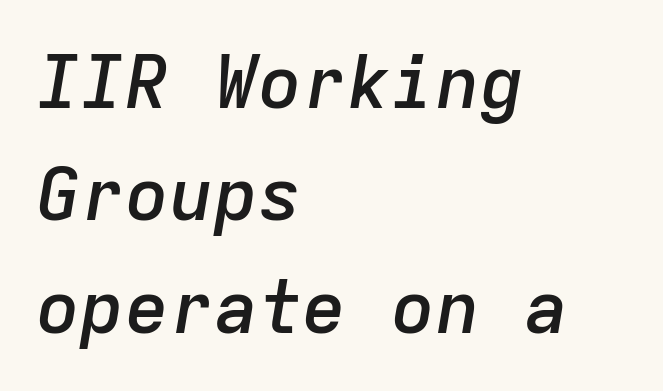
Q: Is the text bold? A: Semi-bold.
Q: Is the text italic (slanted)? A: Yes, it leans right by about 9 degrees.
Q: Is the text underlined? A: No.
Q: How is the paragraph aligned? A: Left-aligned.
Q: Is the spacing between letters normal or unusually wide? A: Normal.
Q: Is the spacing between lines tight, normal or loose? A: Normal.
Q: Width (condensed, normal, or wide)? A: Normal.
Q: Stroke contrast? A: Low.
Q: x-height? A: Medium.
Q: Monospaced? A: Yes.
